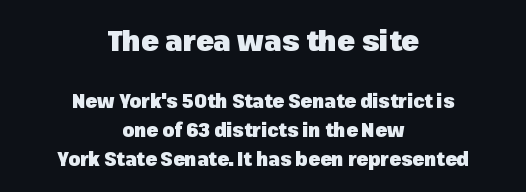
{"serif": "no", "italic": "no", "bold": "yes", "weight": "heavy", "width": "normal", "stroke_contrast": "low", "x_height": "medium", "monospaced": "no", "underline": "no", "align": "center", "line_spacing": "normal", "line_spacing_ratio": 1.54, "letter_spacing": "normal", "letter_spacing_em": 0.0, "larger_block": "first", "size_ratio": 1.53, "glyph_px": 29}
